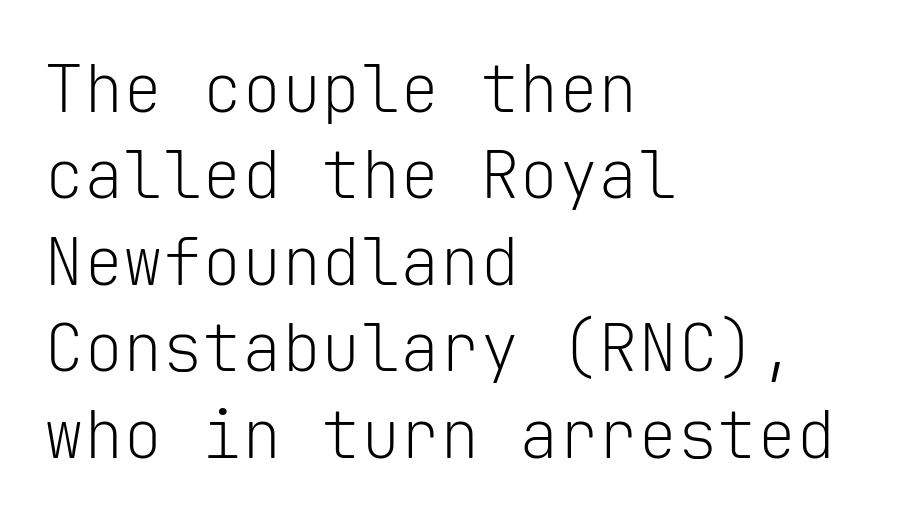
{"serif": "no", "italic": "no", "bold": "no", "weight": "light", "width": "normal", "stroke_contrast": "low", "x_height": "medium", "monospaced": "yes", "underline": "no", "align": "left", "line_spacing": "normal", "line_spacing_ratio": 1.31, "letter_spacing": "normal", "letter_spacing_em": 0.0, "glyph_px": 66}
